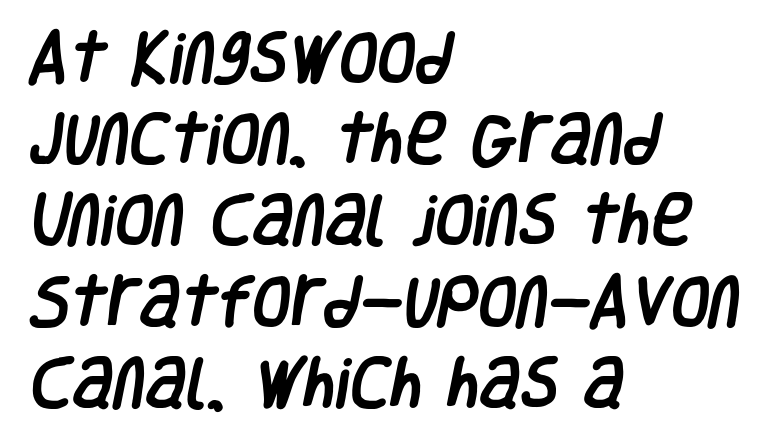
The image shows 56 px condensed sans-serif type; set left-aligned, normal line spacing (1.45x), normal letter spacing, not underlined; low stroke contrast and a large x-height.
